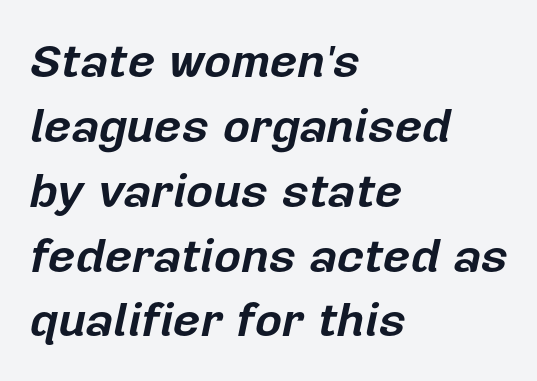
The image shows 47 px bold type, italic (leaning right); set left-aligned, normal line spacing (1.38x), normal letter spacing, not underlined; low stroke contrast and a medium x-height.
